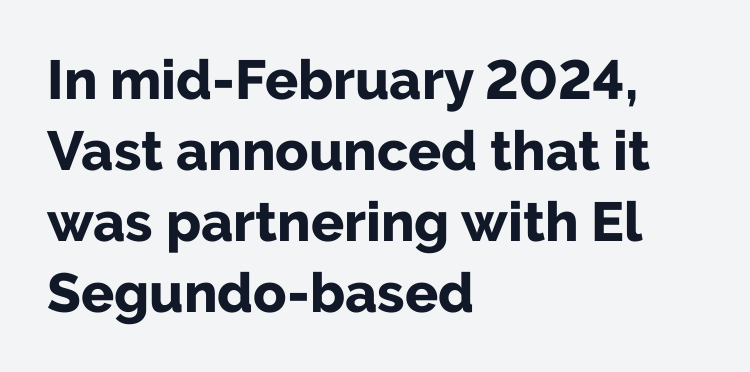
The image shows 55 px bold sans-serif type, upright; set left-aligned, normal line spacing (1.29x), normal letter spacing, not underlined; low stroke contrast and a medium x-height.
